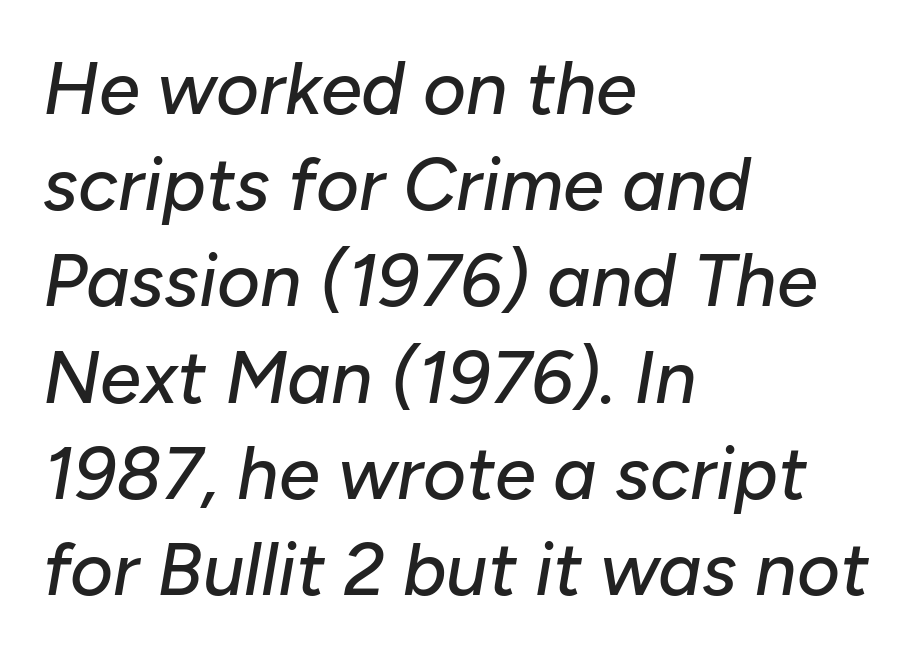
Q: Is the text italic (slanted)? A: Yes, it leans right by about 10 degrees.
Q: Is the text underlined? A: No.
Q: How is the paragraph aligned? A: Left-aligned.
Q: Is the spacing between letters normal or unusually wide? A: Normal.
Q: Is the spacing between lines tight, normal or loose? A: Normal.
Q: Width (condensed, normal, or wide)? A: Normal.
Q: Stroke contrast? A: Low.
Q: x-height? A: Medium.
Q: Monospaced? A: No.
